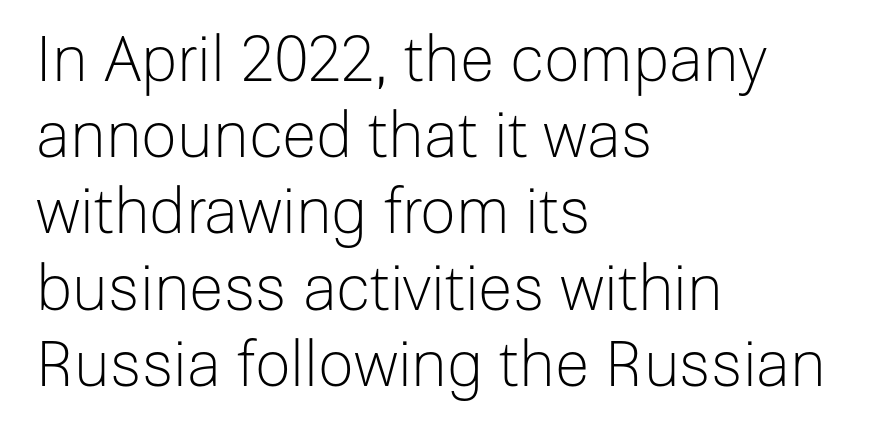
{"serif": "no", "italic": "no", "bold": "no", "weight": "light", "width": "normal", "stroke_contrast": "low", "x_height": "medium", "monospaced": "no", "underline": "no", "align": "left", "line_spacing_ratio": 1.21, "letter_spacing": "normal", "letter_spacing_em": 0.0, "glyph_px": 63}
